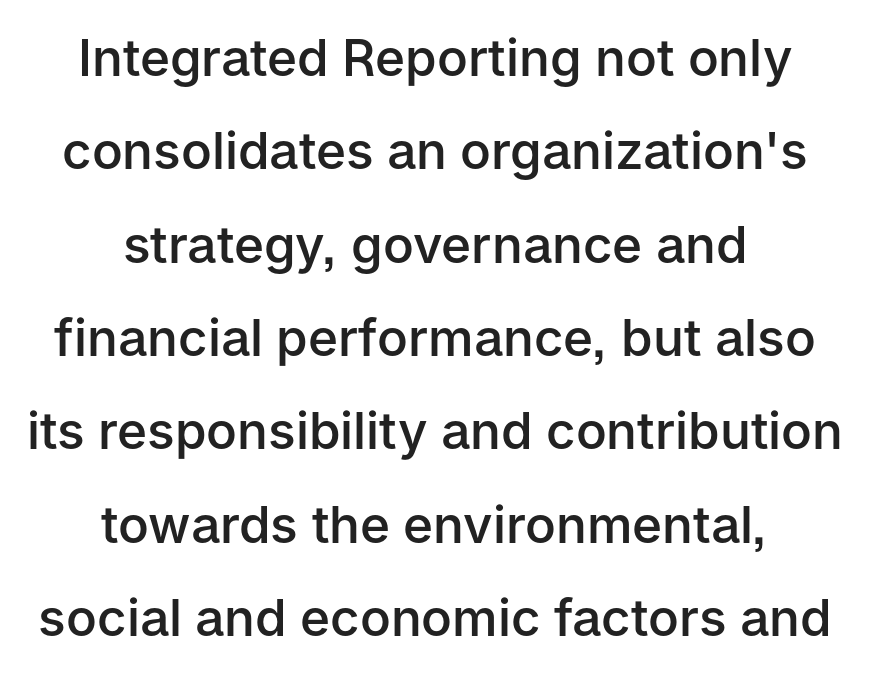
{"serif": "no", "italic": "no", "bold": "semi", "weight": "semibold", "width": "normal", "stroke_contrast": "low", "x_height": "medium", "monospaced": "no", "underline": "no", "align": "center", "line_spacing_ratio": 1.83, "letter_spacing": "normal", "letter_spacing_em": 0.0, "glyph_px": 51}
